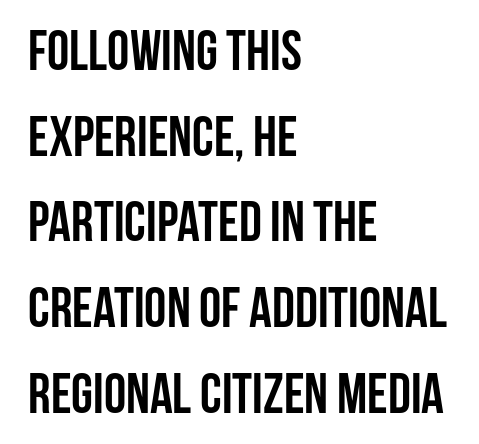
Q: Is the text bold? A: Yes.
Q: Is the text italic (slanted)? A: No, it is upright.
Q: Is the typeface a serif or a sans-serif typeface? A: Sans-serif.
Q: Is the text underlined? A: No.
Q: How is the paragraph aligned? A: Left-aligned.
Q: Is the spacing between letters normal or unusually wide? A: Normal.
Q: Is the spacing between lines tight, normal or loose? A: Normal.
Q: Width (condensed, normal, or wide)? A: Condensed.
Q: Stroke contrast? A: Low.
Q: x-height? A: Large.
Q: Monospaced? A: No.
